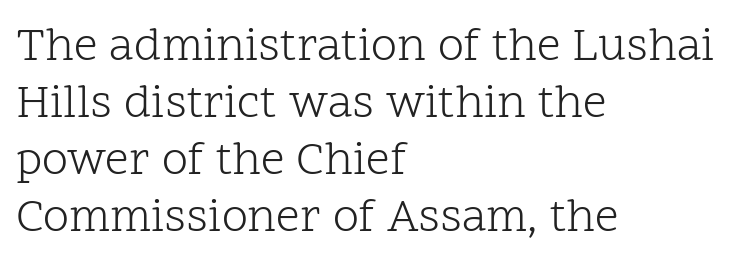
Q: Is the text bold? A: No.
Q: Is the text italic (slanted)? A: No, it is upright.
Q: Is the typeface a serif or a sans-serif typeface? A: Serif.
Q: Is the text underlined? A: No.
Q: How is the paragraph aligned? A: Left-aligned.
Q: Is the spacing between letters normal or unusually wide? A: Normal.
Q: Width (condensed, normal, or wide)? A: Normal.
Q: Stroke contrast? A: Low.
Q: x-height? A: Medium.
Q: Monospaced? A: No.
